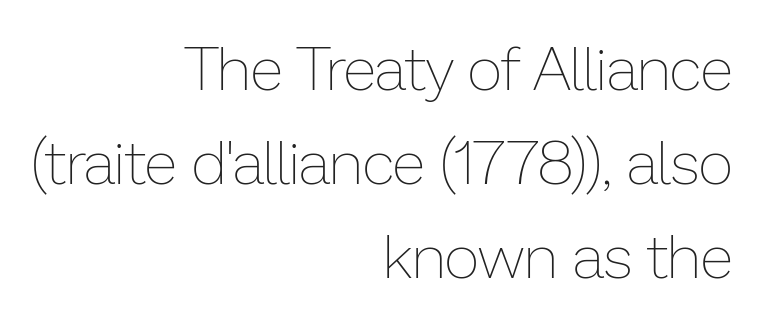
The image shows 61 px thin type, upright; set right-aligned, normal line spacing (1.54x), normal letter spacing, not underlined; low stroke contrast and a medium x-height.
